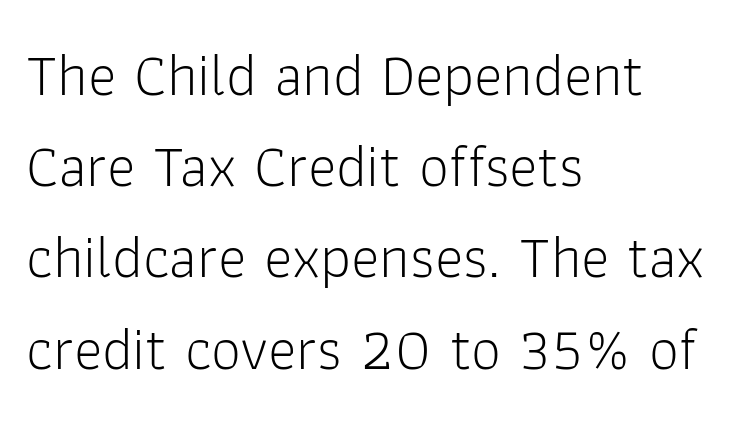
{"serif": "no", "italic": "no", "bold": "no", "weight": "light", "width": "normal", "stroke_contrast": "low", "x_height": "medium", "monospaced": "no", "underline": "no", "align": "left", "line_spacing": "normal", "line_spacing_ratio": 1.52, "letter_spacing": "normal", "letter_spacing_em": 0.0, "glyph_px": 60}
